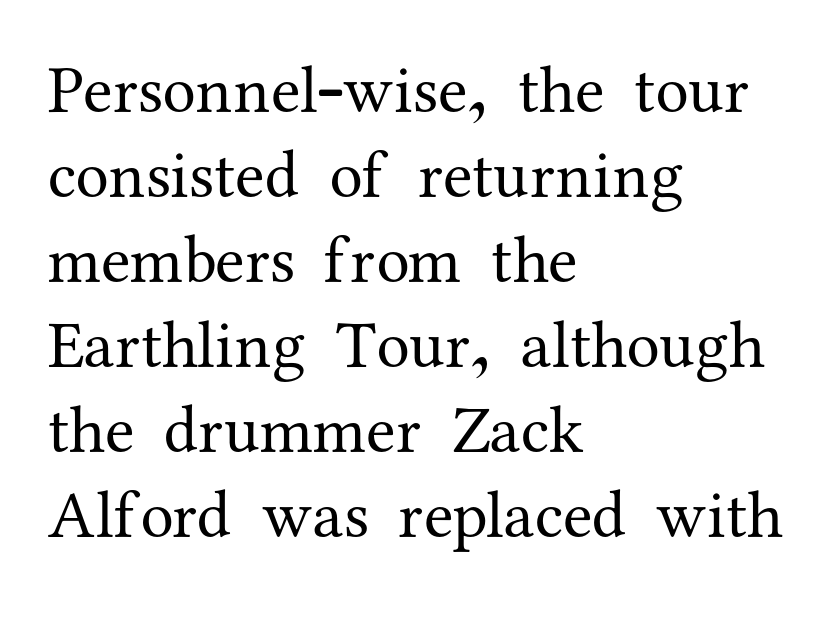
The passage shown is typeset with a serif family. Posture: vertical. The space beneath each line is pristine and unruled. Proportional: the letters do not fall into vertical columns. Reading down the block, your eye returns to a fixed left position each line. This reads as an unemphasized weight, regular at the heaviest.
